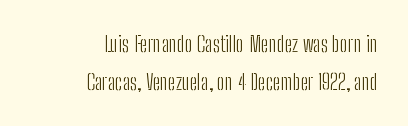
{"italic": "no", "bold": "no", "underline": "no", "align": "right", "line_spacing_ratio": 1.73, "letter_spacing": "normal", "letter_spacing_em": 0.0, "glyph_px": 22}
